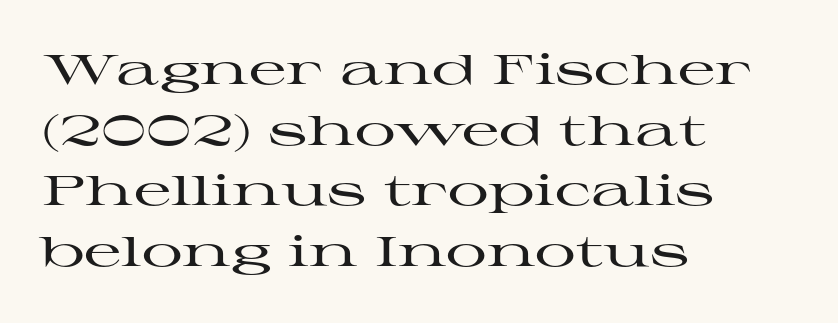
The passage shown is typed in a proportional face where columns would drift. Short note: letters normally spaced. The rag falls on the right side of this text block. It's the straight-up-and-down kind of type.
